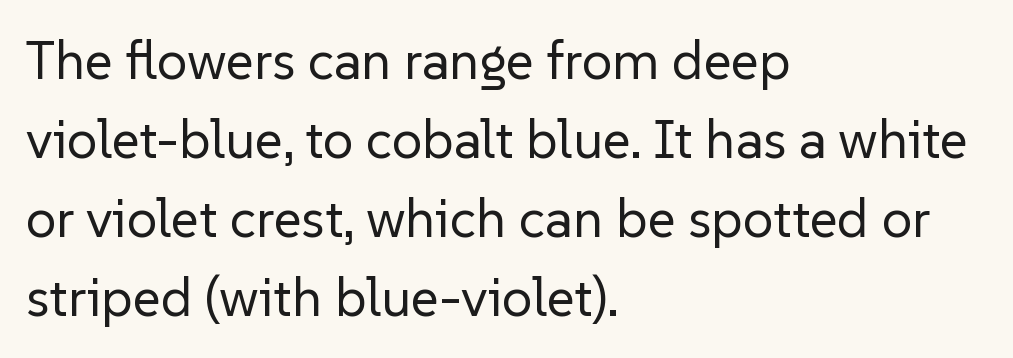
The image shows 54 px regular-weight sans-serif type, upright; set left-aligned, normal line spacing (1.46x), normal letter spacing, not underlined; low stroke contrast and a medium x-height.
